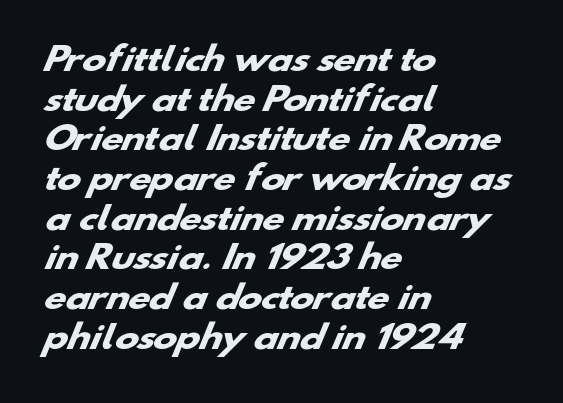
{"serif": "no", "bold": "yes", "weight": "heavy", "width": "wide", "stroke_contrast": "low", "x_height": "small", "monospaced": "no", "underline": "no", "align": "left", "line_spacing_ratio": 1.24, "letter_spacing": "normal", "letter_spacing_em": 0.0, "glyph_px": 32}
